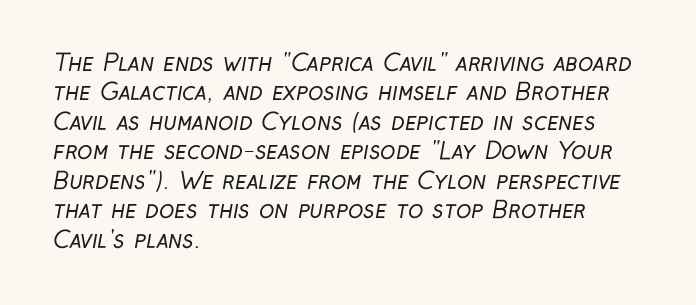
The image shows 23 px text type; set left-aligned, normal line spacing (1.28x), normal letter spacing, not underlined.
